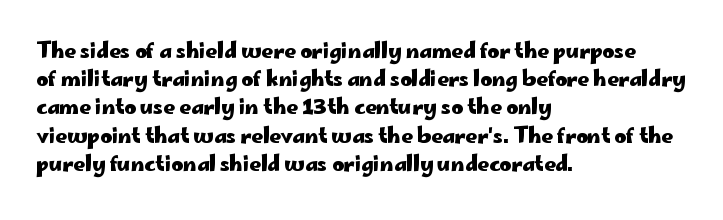
Upright lettering throughout. Each line starts at the same left margin while the right side varies. The passage shown has conventional tracking throughout. The glyphs have the mass of a bold cut. Summary of vertical rhythm: regular, with standard interline spacing. Words float on clear page, feet unadorned.
